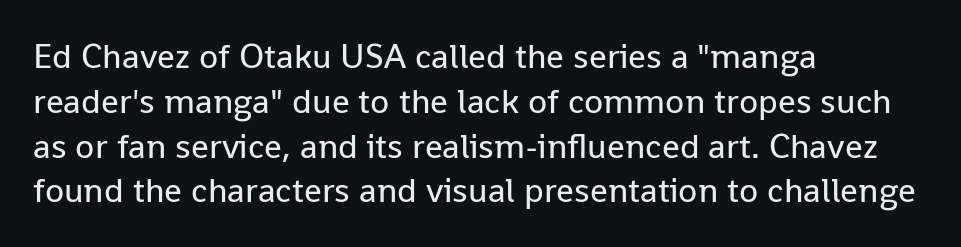
Alignment: flush left. Clear beneath every line of the passage. Posture: straight, roman, zero tilt. This reads as an unemphasized weight, regular at the heaviest. A typesetter would label this face a sans. Honestly, the letter spacing is just normal — you wouldn't notice it.
